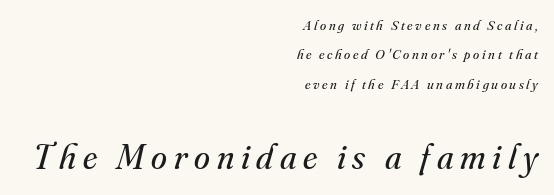
Q: Is the text bold? A: No.
Q: Is the text italic (slanted)? A: Yes, it leans right by about 16 degrees.
Q: Is the typeface a serif or a sans-serif typeface? A: Serif.
Q: Is the text underlined? A: No.
Q: How is the paragraph aligned? A: Right-aligned.
Q: Is the spacing between lines tight, normal or loose? A: Loose.
Q: Which block of text is set in a larger size, the first (top) or the second (bottom)? A: The second (bottom) one.
Q: Width (condensed, normal, or wide)? A: Normal.
Q: Stroke contrast? A: Medium.
Q: x-height? A: Small.
Q: Monospaced? A: No.
